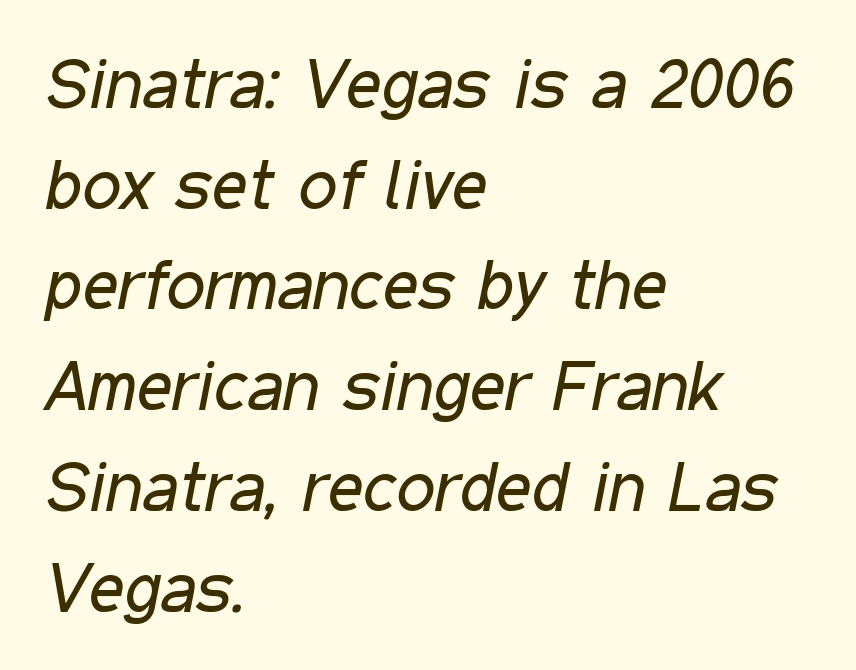
Alignment: flush left. Italic: yes, the glyphs are oblique. Each row of text sits above clean, open space. Heft: none added — not bold. The letters advance in unequal steps, a hallmark of proportional type. Students, observe: this is what conventionally led text looks like.
